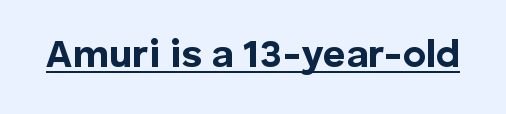
The image shows 39 px bold sans-serif type, upright; set normal letter spacing, underlined; low stroke contrast and a medium x-height.
